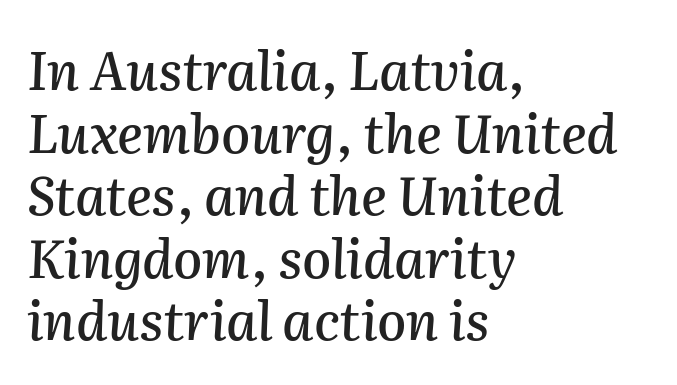
Proportional: the letters do not fall into vertical columns. A classic flush-left, rag-right setting is used for this passage. Glance below the letters and you will spot only blank space. Would a proofreader flag this as italicized? Yes. The rendering keeps characters at their native spacing.
